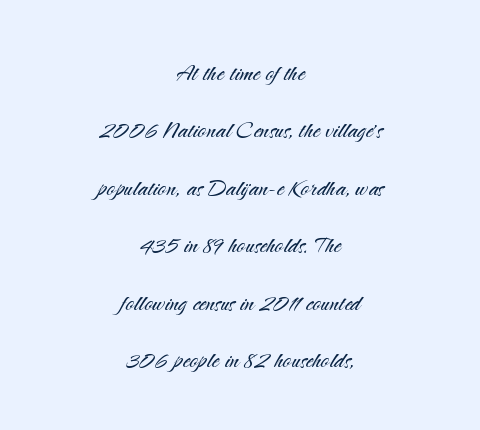
Q: Is the text bold? A: No.
Q: Is the text italic (slanted)? A: Yes.
Q: Is the typeface a serif or a sans-serif typeface? A: Sans-serif.
Q: Is the text underlined? A: No.
Q: How is the paragraph aligned? A: Centered.
Q: Is the spacing between letters normal or unusually wide? A: Normal.
Q: Is the spacing between lines tight, normal or loose? A: Loose.
Q: Width (condensed, normal, or wide)? A: Normal.
Q: Stroke contrast? A: Medium.
Q: x-height? A: Small.
Q: Monospaced? A: No.
